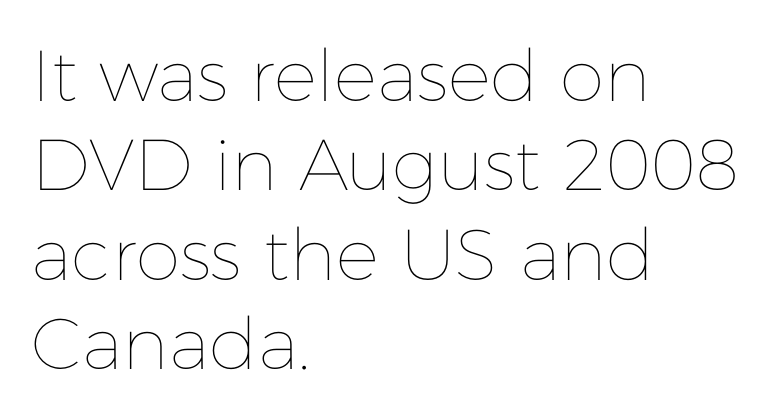
Vertical stems look standard width or narrower in stroke. This rendering features lettering with no underline. In terms of posture, this sample is upright. The horizontal fit of the characters is conventional and even. If you drew a ruler down the left edge, every line would touch it.
